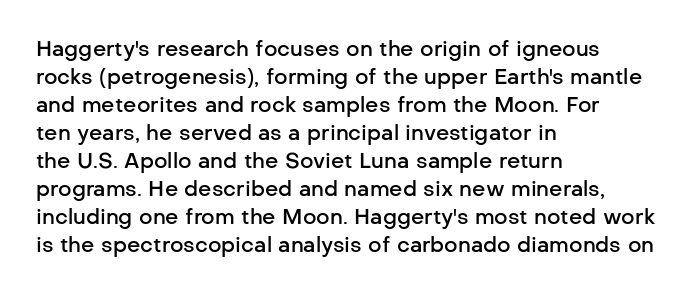
Q: Is the text bold? A: Semi-bold.
Q: Is the text italic (slanted)? A: No, it is upright.
Q: Is the text underlined? A: No.
Q: How is the paragraph aligned? A: Left-aligned.
Q: Is the spacing between letters normal or unusually wide? A: Normal.
Q: Is the spacing between lines tight, normal or loose? A: Normal.
